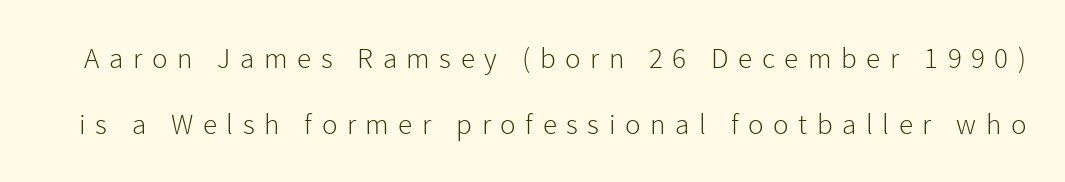
Q: Is the text bold? A: No.
Q: Is the text italic (slanted)? A: No, it is upright.
Q: Is the typeface a serif or a sans-serif typeface? A: Sans-serif.
Q: Is the text underlined? A: No.
Q: Is the spacing between letters normal or unusually wide? A: Unusually wide.
Q: Is the spacing between lines tight, normal or loose? A: Loose.
Q: Width (condensed, normal, or wide)? A: Normal.
Q: x-height? A: Medium.
Q: Monospaced? A: No.
